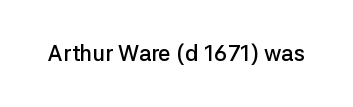
{"italic": "no", "bold": "semi", "underline": "no", "letter_spacing": "normal", "letter_spacing_em": 0.0, "glyph_px": 22}
